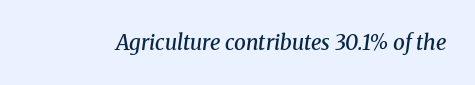
The image shows 21 px text type, italic (leaning right); set normal letter spacing, not underlined.
